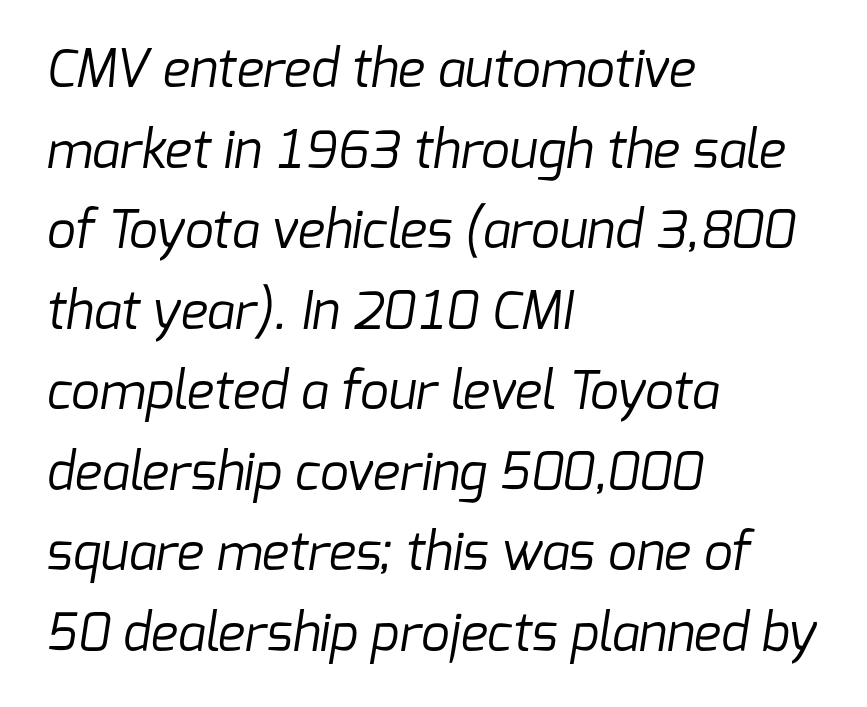
Q: Is the text bold? A: No.
Q: Is the typeface a serif or a sans-serif typeface? A: Sans-serif.
Q: Is the text underlined? A: No.
Q: How is the paragraph aligned? A: Left-aligned.
Q: Is the spacing between letters normal or unusually wide? A: Normal.
Q: Is the spacing between lines tight, normal or loose? A: Normal.
Q: Width (condensed, normal, or wide)? A: Normal.
Q: Stroke contrast? A: Low.
Q: x-height? A: Medium.
Q: Monospaced? A: No.
